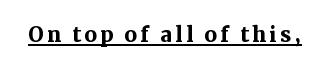
The axis of the letterforms is exactly vertical. Type style note: has serifs. Spacing verdict: proportional, widths tailored to each character. Looks like someone drew a line under every word here. The letters are bold, with thick, heavy strokes.
